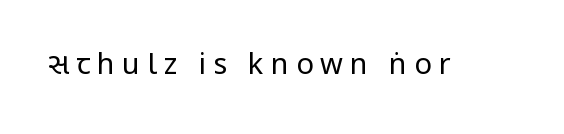
The image shows 29 px regular-weight, condensed sans-serif type, upright; set unusually wide letter spacing (+0.24 em), not underlined; low stroke contrast and a large x-height.
